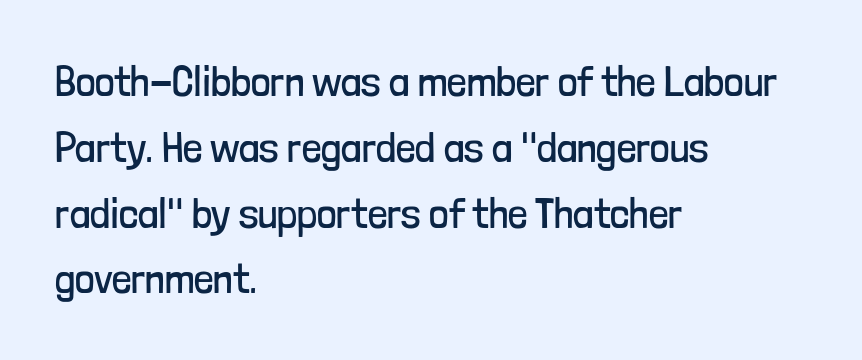
Glance below the letters and you will spot only blank space. Think of a printed novel: that variable character pitch is what you see here. The line texture is even and compact thanks to regular tracking. Typeset ragged right — the left edge is the straight one.
